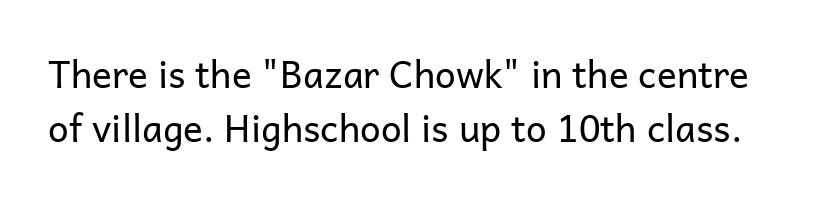
{"serif": "no", "italic": "no", "bold": "no", "weight": "regular", "width": "normal", "stroke_contrast": "low", "x_height": "medium", "monospaced": "no", "underline": "no", "line_spacing": "normal", "line_spacing_ratio": 1.45, "letter_spacing": "normal", "letter_spacing_em": 0.0, "glyph_px": 37}
